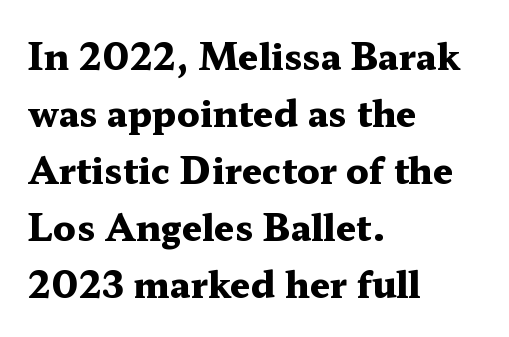
You can tell it's not italic because the verticals are truly vertical. Typesetter's note: full bold, strokes at maximum text heaviness. The glyphs in this specimen are seriffed. This rendering features lettering with no underline. Do the characters align in a grid? No, the font is proportional. Is there much room between lines? A standard amount, neither cramped nor airy.
